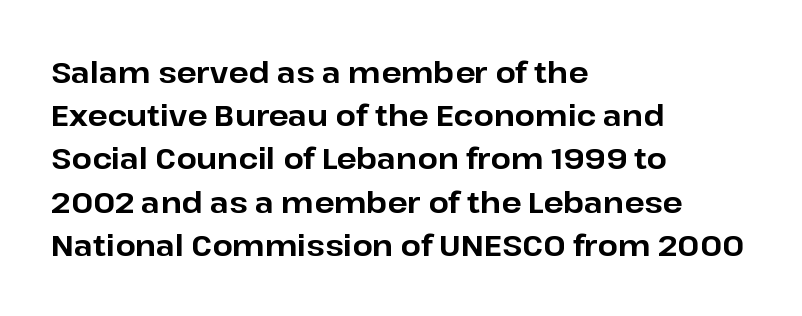
Q: Is the text bold? A: Yes.
Q: Is the text italic (slanted)? A: No, it is upright.
Q: Is the typeface a serif or a sans-serif typeface? A: Sans-serif.
Q: Is the text underlined? A: No.
Q: How is the paragraph aligned? A: Left-aligned.
Q: Is the spacing between letters normal or unusually wide? A: Normal.
Q: Is the spacing between lines tight, normal or loose? A: Normal.
Q: Width (condensed, normal, or wide)? A: Normal.
Q: Stroke contrast? A: Low.
Q: x-height? A: Medium.
Q: Monospaced? A: No.
